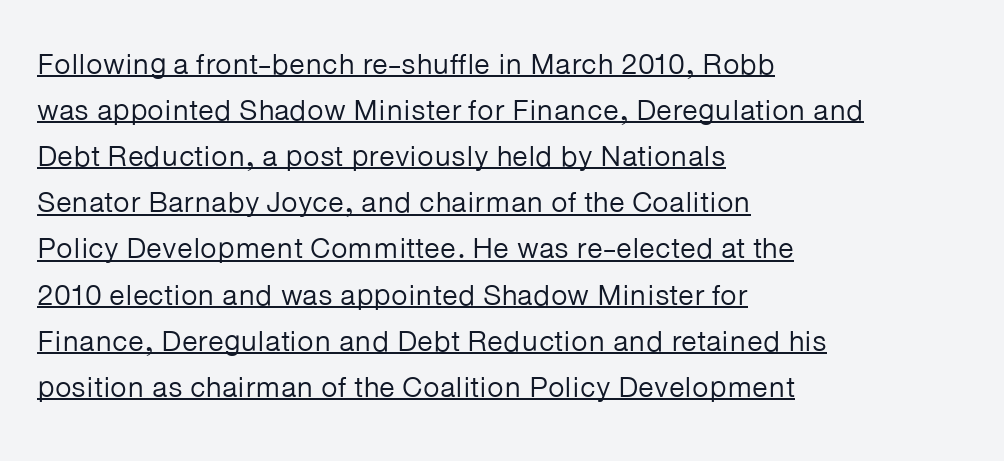
The image shows 29 px regular-weight sans-serif type, upright; set left-aligned, normal line spacing (1.59x), normal letter spacing, underlined; low stroke contrast and a medium x-height.
